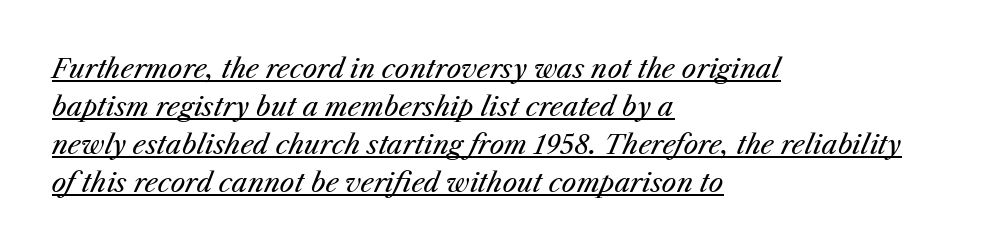
Style check: oblique. The setting favours the left margin, as ordinary paragraphs usually do. The font is comparable to plain body text, perhaps lighter. The passage shown has conventional tracking throughout. A typesetter would call this leading conventional body-copy spacing.
